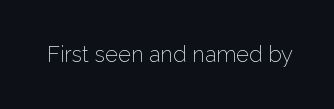
Q: Is the text bold? A: No.
Q: Is the text italic (slanted)? A: No, it is upright.
Q: Is the text underlined? A: No.
Q: Is the spacing between letters normal or unusually wide? A: Normal.
